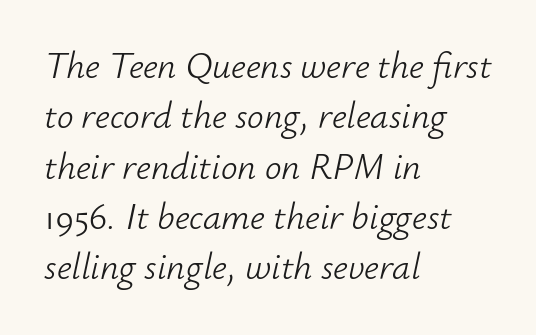
{"italic": "yes", "lean": "right", "slant_degrees": 12, "bold": "no", "weight": "light", "width": "normal", "stroke_contrast": "low", "x_height": "small", "monospaced": "no", "underline": "no", "align": "left", "line_spacing": "normal", "line_spacing_ratio": 1.36, "letter_spacing": "normal", "letter_spacing_em": 0.0, "glyph_px": 37}
